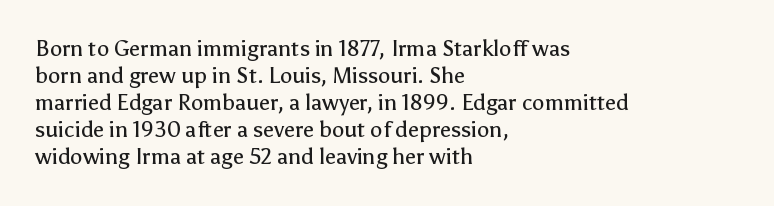
Beneath every word, the page is bare. The lettering holds an erect, upright posture throughout. Caption: face not bold, strokes unweighted. The gaps between neighbouring characters are ordinary and unremarkable.
